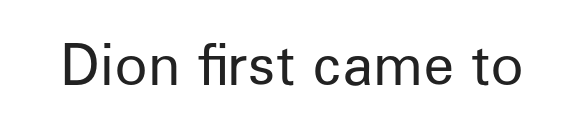
Q: Is the text bold? A: No.
Q: Is the text italic (slanted)? A: No, it is upright.
Q: Is the typeface a serif or a sans-serif typeface? A: Sans-serif.
Q: Is the text underlined? A: No.
Q: Is the spacing between letters normal or unusually wide? A: Normal.
Q: Width (condensed, normal, or wide)? A: Normal.
Q: Stroke contrast? A: Low.
Q: x-height? A: Medium.
Q: Monospaced? A: No.
